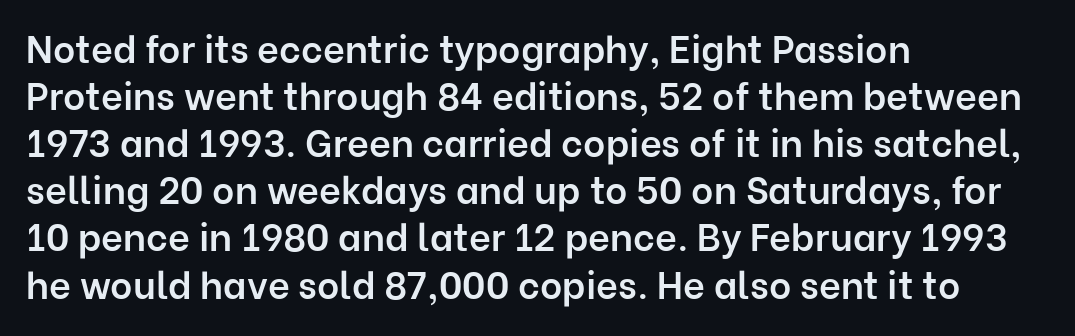
Q: Is the text bold? A: Semi-bold.
Q: Is the text italic (slanted)? A: No, it is upright.
Q: Is the typeface a serif or a sans-serif typeface? A: Sans-serif.
Q: Is the text underlined? A: No.
Q: How is the paragraph aligned? A: Left-aligned.
Q: Is the spacing between letters normal or unusually wide? A: Normal.
Q: Width (condensed, normal, or wide)? A: Normal.
Q: Stroke contrast? A: Low.
Q: x-height? A: Medium.
Q: Monospaced? A: No.
